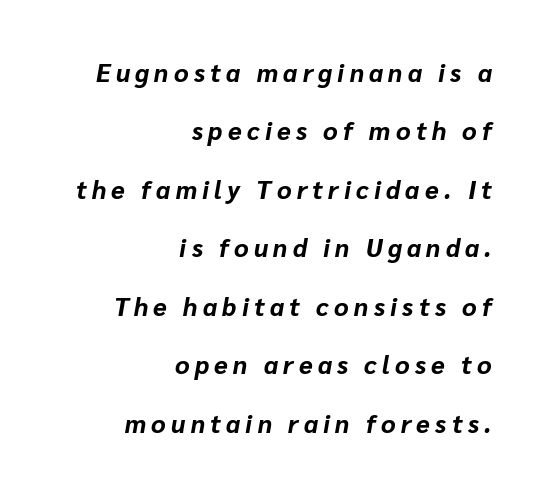
These lines stand farther apart than default settings would place them. The tracking reads as deliberately expanded to a designer's eye. What weight is shown? A full bold with thick strokes. The gap between lines stays unmarked. A typesetter would mark this as italic. Does the copy run flush right? Yes — the right margin is perfectly even.
